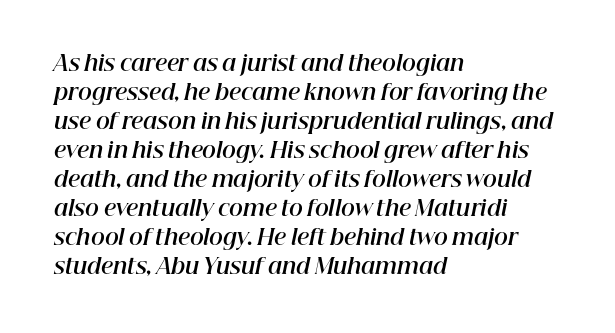
The image shows 21 px bold type, italic (leaning right); set left-aligned, normal line spacing (1.38x), normal letter spacing, not underlined.
